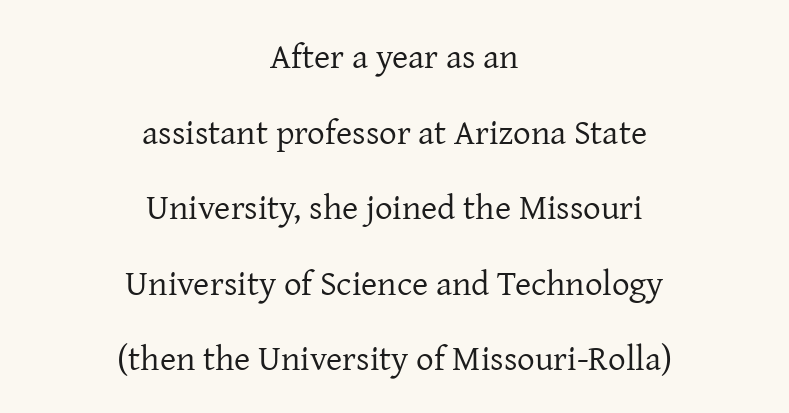
{"serif": "yes", "italic": "no", "bold": "no", "weight": "regular", "width": "normal", "stroke_contrast": "low", "x_height": "medium", "monospaced": "no", "underline": "no", "align": "center", "line_spacing": "loose", "line_spacing_ratio": 2.16, "letter_spacing": "normal", "letter_spacing_em": 0.0, "glyph_px": 35}
